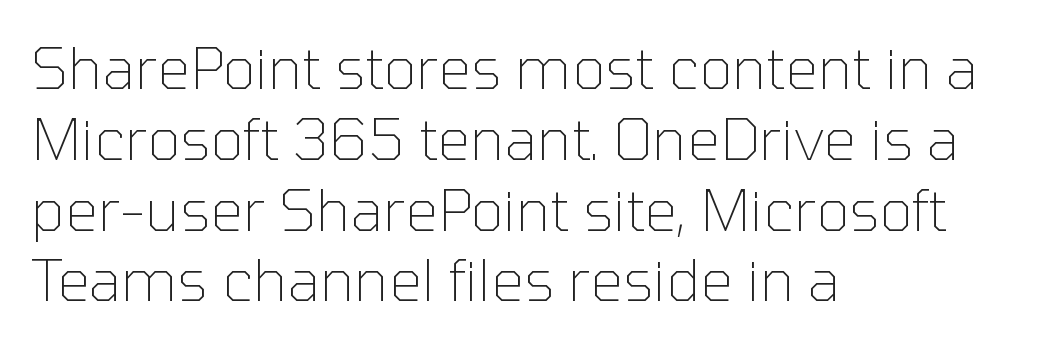
The image shows 58 px thin sans-serif type, upright; set left-aligned, line spacing 1.22x, normal letter spacing, not underlined; low stroke contrast and a medium x-height.
